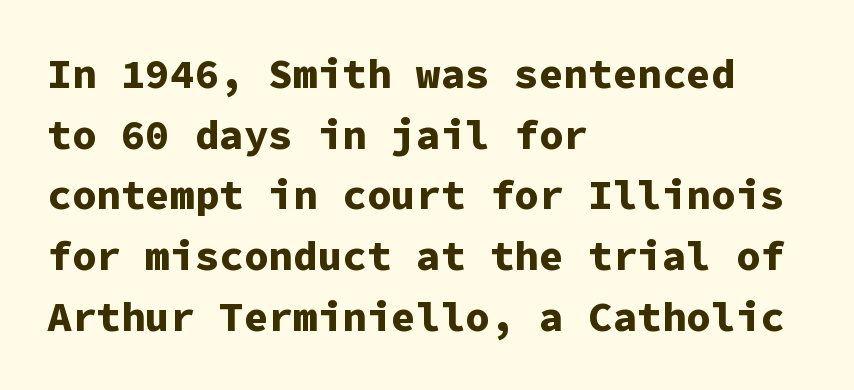
{"serif": "no", "italic": "no", "bold": "yes", "weight": "bold", "width": "normal", "stroke_contrast": "low", "x_height": "medium", "monospaced": "yes", "underline": "no", "align": "left", "line_spacing": "normal", "line_spacing_ratio": 1.48, "letter_spacing": "normal", "letter_spacing_em": 0.0, "glyph_px": 41}
